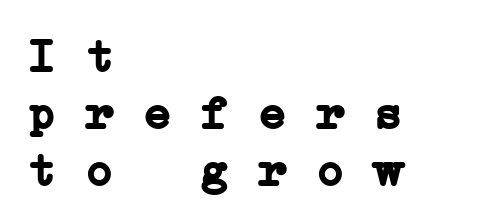
{"serif": "yes", "bold": "yes", "weight": "semibold", "width": "wide", "stroke_contrast": "low", "x_height": "medium", "monospaced": "yes", "underline": "no", "align": "left", "line_spacing_ratio": 1.19, "letter_spacing": "normal", "letter_spacing_em": 0.0, "glyph_px": 48}
